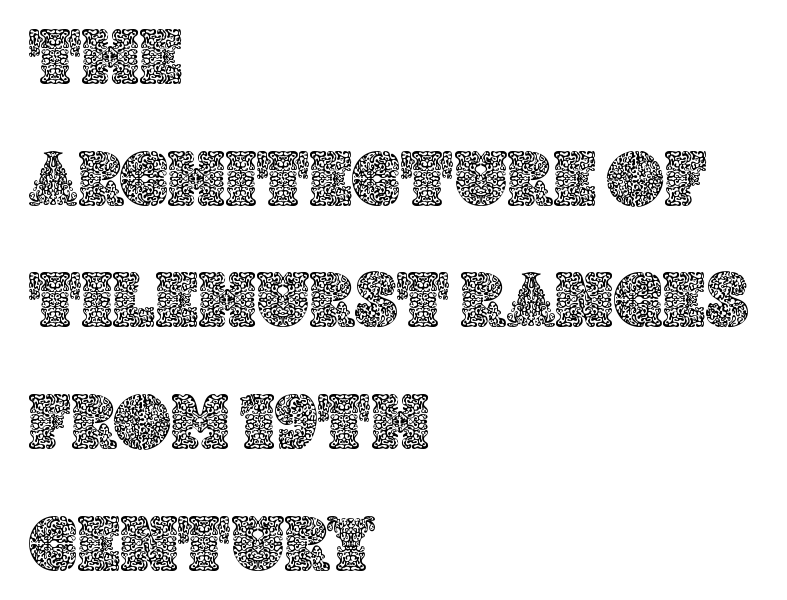
{"italic": "no", "width": "normal", "x_height": "large", "monospaced": "no", "underline": "no", "align": "left", "line_spacing": "normal", "line_spacing_ratio": 1.54, "letter_spacing": "normal", "letter_spacing_em": 0.0, "glyph_px": 79}
